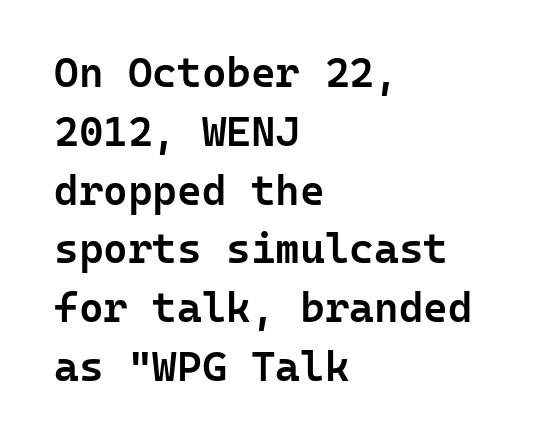
The image shows 42 px semibold sans-serif type, upright, monospaced; set left-aligned, normal line spacing (1.4x), normal letter spacing, not underlined; low stroke contrast and a medium x-height.
